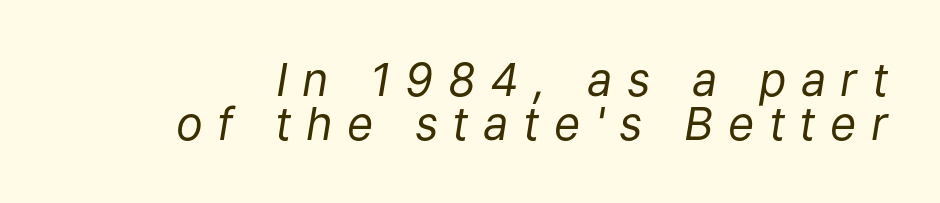
Q: Is the text bold? A: No.
Q: Is the text italic (slanted)? A: Yes, it leans right by about 9 degrees.
Q: Is the text underlined? A: No.
Q: Is the spacing between letters normal or unusually wide? A: Unusually wide.
Q: Is the spacing between lines tight, normal or loose? A: Tight.
Q: Width (condensed, normal, or wide)? A: Normal.
Q: Stroke contrast? A: Low.
Q: x-height? A: Medium.
Q: Monospaced? A: No.
